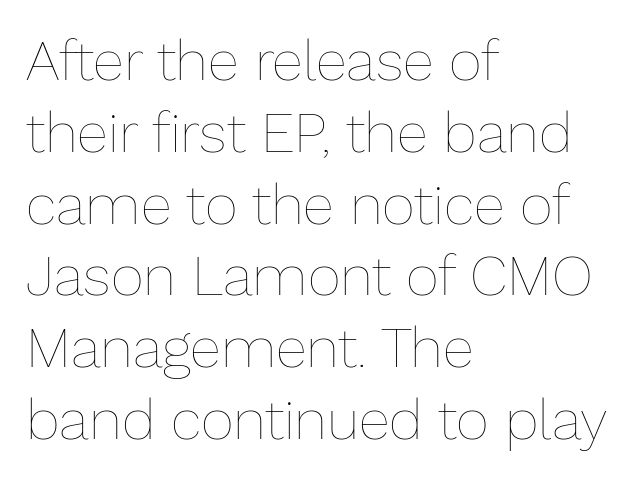
The image shows 57 px thin type, upright; set left-aligned, normal line spacing (1.26x), normal letter spacing, not underlined; low stroke contrast and a medium x-height.
